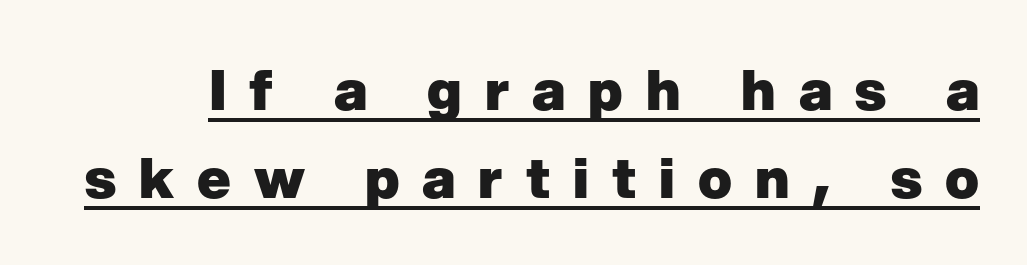
The image shows 56 px heavy sans-serif type, upright; set normal line spacing (1.57x), unusually wide letter spacing (+0.41 em), underlined; low stroke contrast and a medium x-height.
